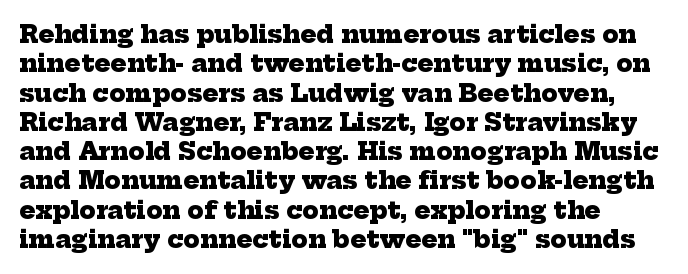
Left-aligned paragraph, ragged on the right. This is heavy type, rendered in bold. Letter spacing: default. The strip under each line holds only bare page.
